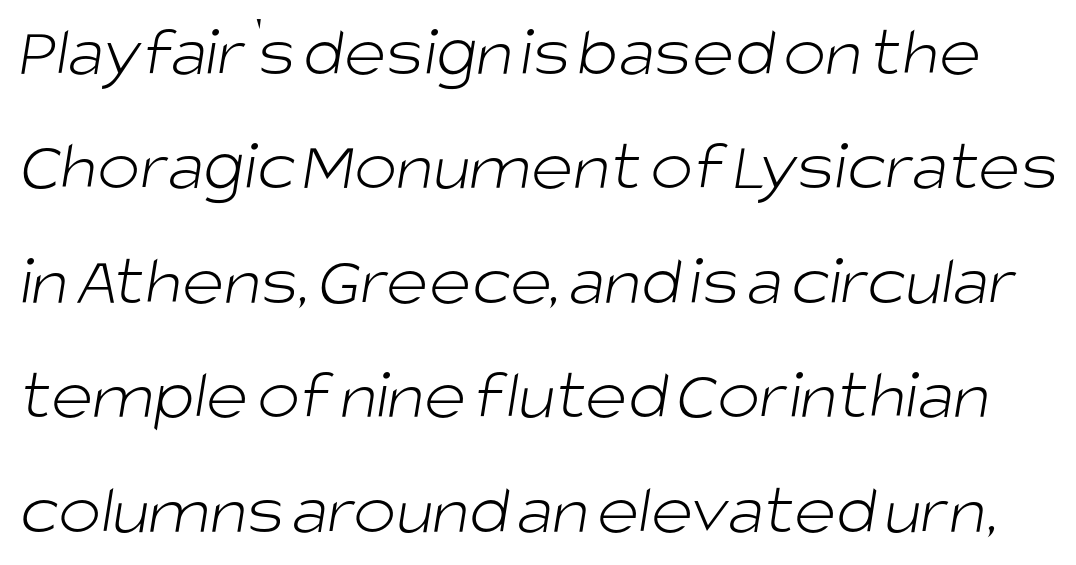
The space between consecutive lines is moderate. Varying glyph widths throughout — classic text-font behaviour. Characters follow at the spacing the type designer built in. The specimen omits any rule beneath the text block's lines.
